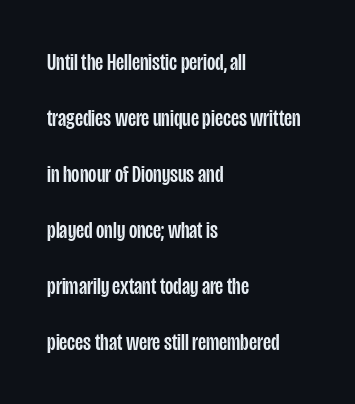
The passage shown stacks its lines with a broad gap. A roman cut, with each character standing at attention. What stands out about the letter spacing? Nothing — it is the standard amount. Reading down the block, your eye returns to a fixed left position each line. Clear beneath every line of the passage.
